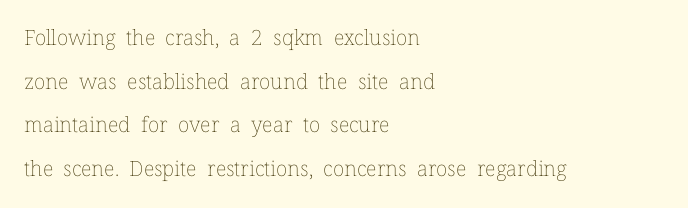
Q: Is the text bold? A: No.
Q: Is the text italic (slanted)? A: No, it is upright.
Q: Is the text underlined? A: No.
Q: How is the paragraph aligned? A: Left-aligned.
Q: Is the spacing between letters normal or unusually wide? A: Normal.
Q: Is the spacing between lines tight, normal or loose? A: Loose.
